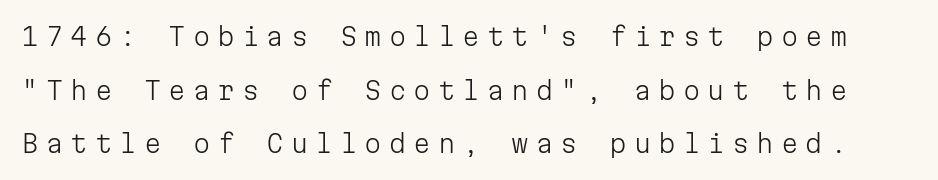
Q: Is the text bold? A: No.
Q: Is the text italic (slanted)? A: No, it is upright.
Q: Is the text underlined? A: No.
Q: Is the spacing between letters normal or unusually wide? A: Unusually wide.
Q: Is the spacing between lines tight, normal or loose? A: Loose.
